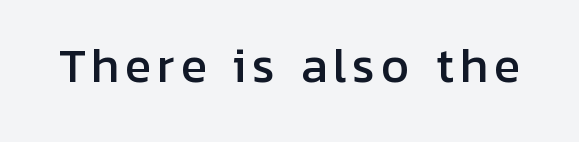
Q: Is the text italic (slanted)? A: No, it is upright.
Q: Is the typeface a serif or a sans-serif typeface? A: Sans-serif.
Q: Is the text underlined? A: No.
Q: Width (condensed, normal, or wide)? A: Normal.
Q: Stroke contrast? A: Low.
Q: x-height? A: Medium.
Q: Monospaced? A: No.
